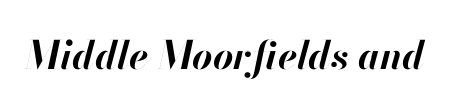
{"italic": "yes", "lean": "right", "slant_degrees": 13, "bold": "yes", "weight": "bold", "width": "normal", "stroke_contrast": "high", "x_height": "small", "monospaced": "no", "underline": "no", "letter_spacing": "normal", "letter_spacing_em": 0.0, "glyph_px": 39}
